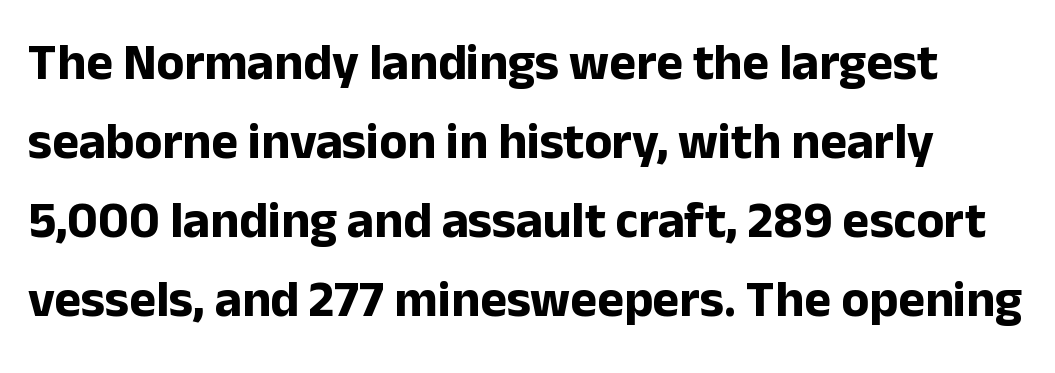
Q: Is the text bold? A: Yes.
Q: Is the text italic (slanted)? A: No, it is upright.
Q: Is the typeface a serif or a sans-serif typeface? A: Sans-serif.
Q: Is the text underlined? A: No.
Q: Is the spacing between letters normal or unusually wide? A: Normal.
Q: Is the spacing between lines tight, normal or loose? A: Normal.
Q: Width (condensed, normal, or wide)? A: Normal.
Q: Stroke contrast? A: Low.
Q: x-height? A: Medium.
Q: Monospaced? A: No.
